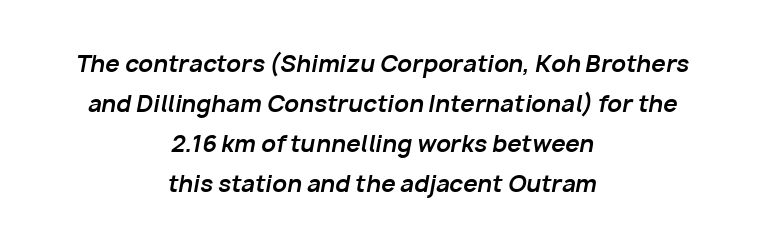
Plenty of ink on the page — the face is bold. Glance below the letters and you will spot only blank space. Compared with typical body copy, the letter spacing here is the same. Posture: slanted.
